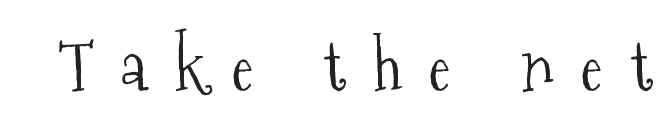
Tracking value appears strongly positive — letters spread wide. Posture: vertical. Check where the strokes stop: tiny serifs finish them off. Nobody drew a line under any word here. Weight: regular or lighter. Character widths vary here, with narrow letters taking less room than wide ones.
